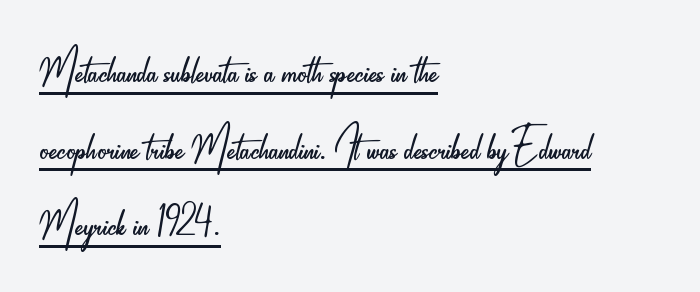
The image shows 59 px light, condensed sans-serif type; set left-aligned, normal line spacing (1.3x), normal letter spacing, underlined; low stroke contrast and a small x-height.
